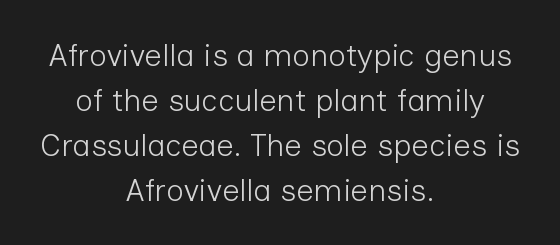
Q: Is the text bold? A: No.
Q: Is the text italic (slanted)? A: No, it is upright.
Q: Is the typeface a serif or a sans-serif typeface? A: Sans-serif.
Q: Is the text underlined? A: No.
Q: How is the paragraph aligned? A: Centered.
Q: Is the spacing between letters normal or unusually wide? A: Normal.
Q: Is the spacing between lines tight, normal or loose? A: Normal.
Q: Width (condensed, normal, or wide)? A: Normal.
Q: Stroke contrast? A: Low.
Q: x-height? A: Medium.
Q: Monospaced? A: No.
